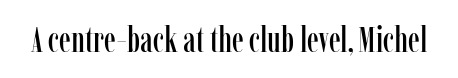
Q: Is the text italic (slanted)? A: No, it is upright.
Q: Is the typeface a serif or a sans-serif typeface? A: Serif.
Q: Is the text underlined? A: No.
Q: Is the spacing between letters normal or unusually wide? A: Normal.
Q: Width (condensed, normal, or wide)? A: Condensed.
Q: Stroke contrast? A: Low.
Q: x-height? A: Medium.
Q: Monospaced? A: No.
